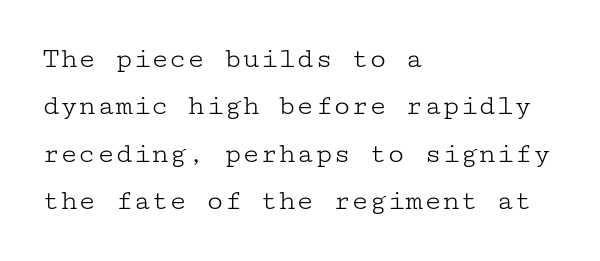
{"serif": "yes", "italic": "no", "bold": "no", "weight": "light", "width": "wide", "stroke_contrast": "low", "x_height": "medium", "underline": "no", "align": "left", "line_spacing": "normal", "line_spacing_ratio": 1.58, "letter_spacing": "normal", "letter_spacing_em": 0.0, "glyph_px": 30}
